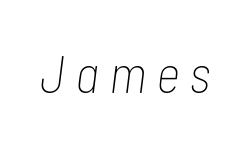
The image shows 53 px thin, condensed type, italic (leaning right); set not underlined; low stroke contrast and a medium x-height.
